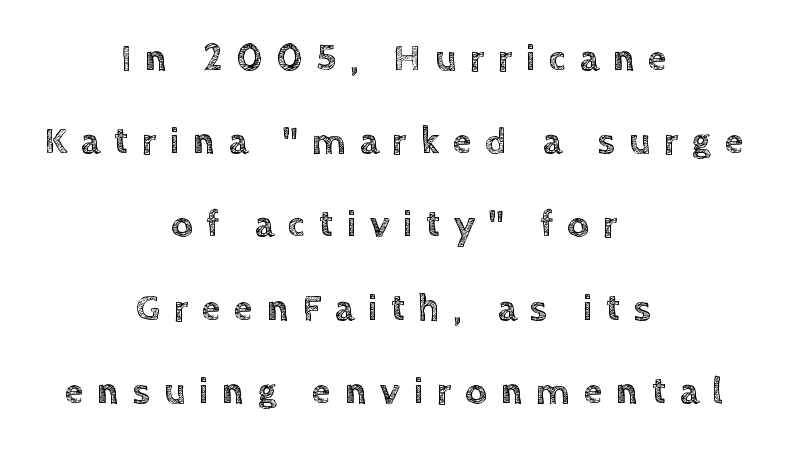
{"italic": "no", "width": "normal", "x_height": "large", "monospaced": "no", "underline": "no", "align": "center", "line_spacing": "loose", "line_spacing_ratio": 2.19, "letter_spacing": "wide", "letter_spacing_em": 0.36, "glyph_px": 38}
